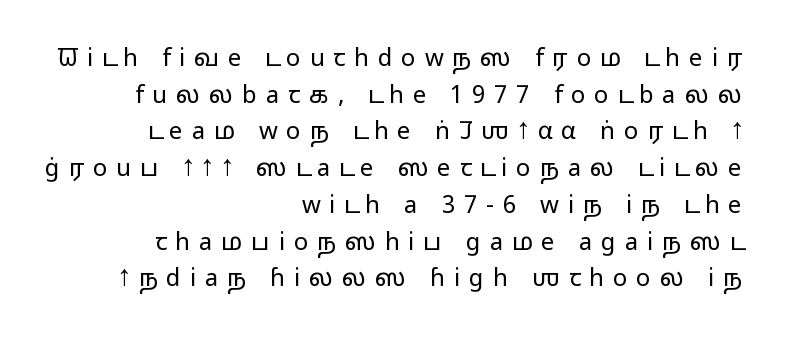
The image shows 24 px text type, upright; set right-aligned, normal line spacing (1.53x), unusually wide letter spacing (+0.37 em), not underlined.
